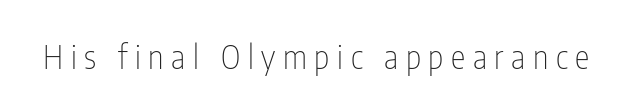
Q: Is the text bold? A: No.
Q: Is the text italic (slanted)? A: No, it is upright.
Q: Is the typeface a serif or a sans-serif typeface? A: Sans-serif.
Q: Is the text underlined? A: No.
Q: Is the spacing between letters normal or unusually wide? A: Unusually wide.
Q: Width (condensed, normal, or wide)? A: Condensed.
Q: Stroke contrast? A: Low.
Q: x-height? A: Medium.
Q: Monospaced? A: No.
